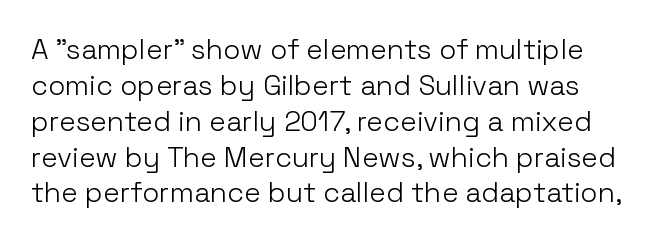
The image shows 28 px light sans-serif type, upright; set normal line spacing (1.28x), normal letter spacing, not underlined; low stroke contrast and a medium x-height.
